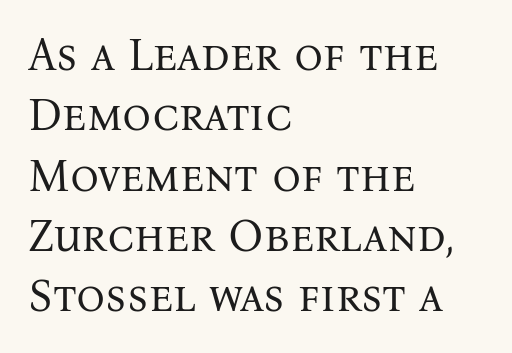
{"serif": "yes", "italic": "no", "bold": "no", "weight": "regular", "width": "normal", "stroke_contrast": "medium", "x_height": "medium", "monospaced": "no", "underline": "no", "align": "left", "line_spacing": "normal", "line_spacing_ratio": 1.34, "letter_spacing": "normal", "letter_spacing_em": 0.0, "glyph_px": 45}
